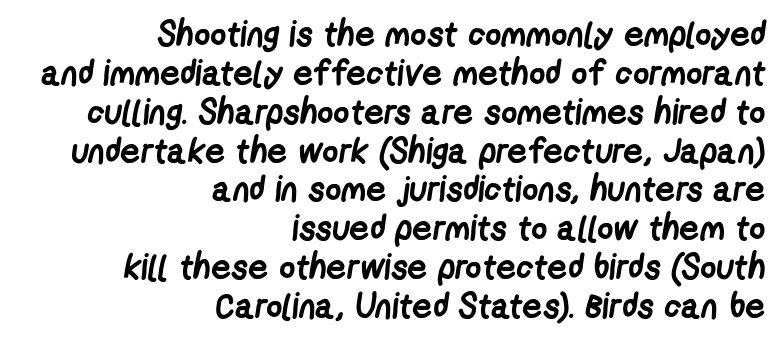
Q: Is the text bold? A: Yes.
Q: Is the typeface a serif or a sans-serif typeface? A: Sans-serif.
Q: Is the text underlined? A: No.
Q: How is the paragraph aligned? A: Right-aligned.
Q: Is the spacing between letters normal or unusually wide? A: Normal.
Q: Is the spacing between lines tight, normal or loose? A: Tight.
Q: Width (condensed, normal, or wide)? A: Condensed.
Q: Stroke contrast? A: Low.
Q: x-height? A: Medium.
Q: Monospaced? A: No.
